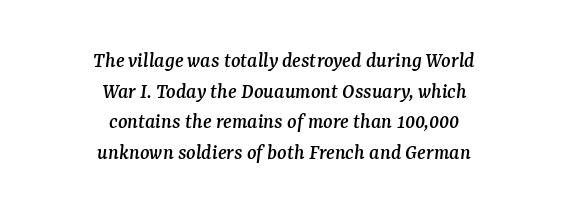
The image shows 22 px text type, italic (leaning right); set centered, normal line spacing (1.39x), normal letter spacing, not underlined.
